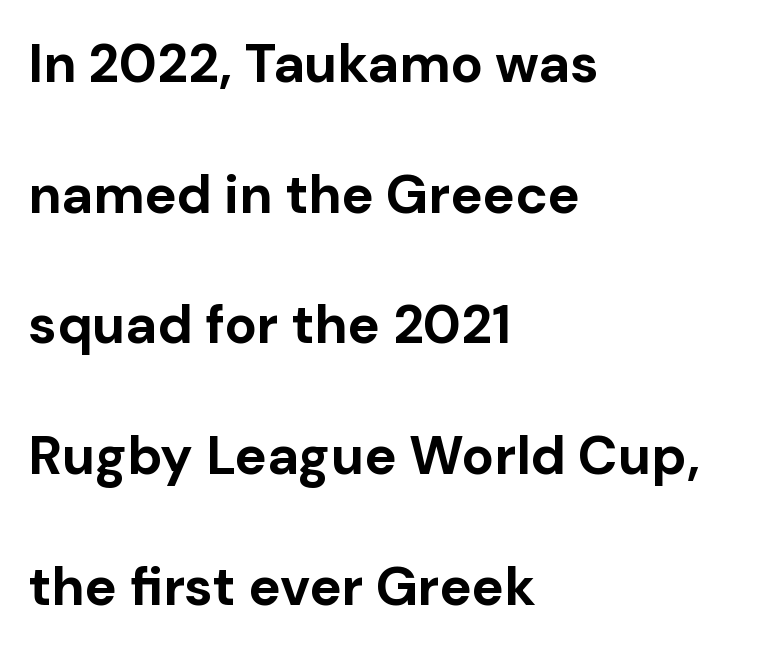
The image shows 54 px bold sans-serif type, upright; set left-aligned, loose line spacing (2.42x), normal letter spacing, not underlined; low stroke contrast and a medium x-height.
